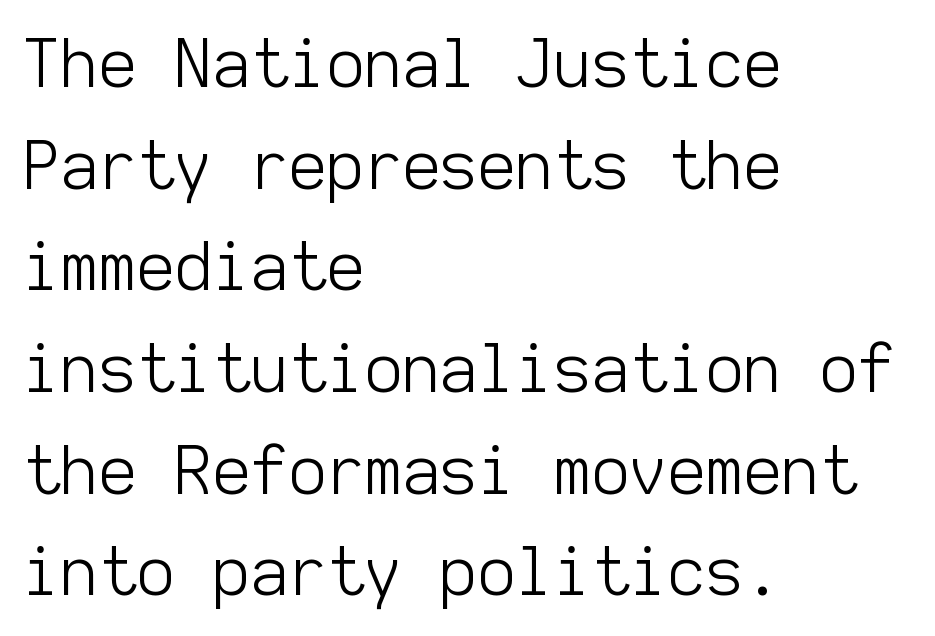
{"serif": "no", "italic": "no", "bold": "no", "weight": "light", "width": "normal", "stroke_contrast": "low", "x_height": "medium", "monospaced": "yes", "underline": "no", "align": "left", "line_spacing": "normal", "line_spacing_ratio": 1.54, "letter_spacing": "normal", "letter_spacing_em": 0.0, "glyph_px": 66}
